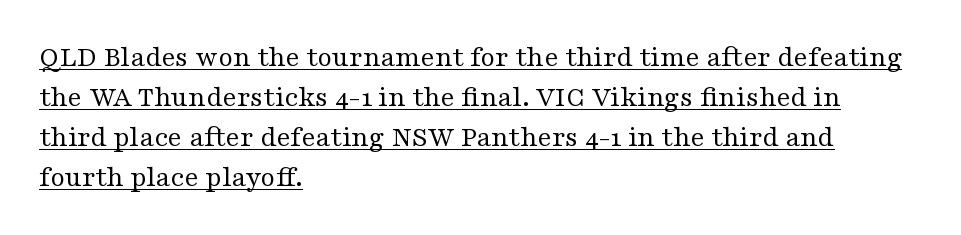
The image shows 30 px regular-weight, wide serif type, upright; set left-aligned, normal line spacing (1.33x), normal letter spacing, underlined; medium stroke contrast and a medium x-height.
